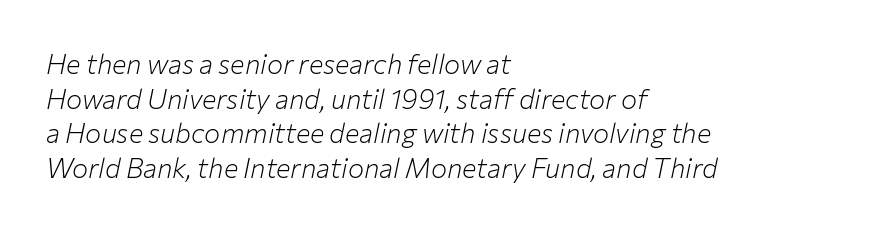
This is oblique type, the kind used for emphasis or titles. Each line starts at the same left margin while the right side varies. A typesetter would call this leading conventional body-copy spacing. Decoration check: the copy has no underline. Caption: face not bold, strokes unweighted. Caption: standard tracking, unaltered.
